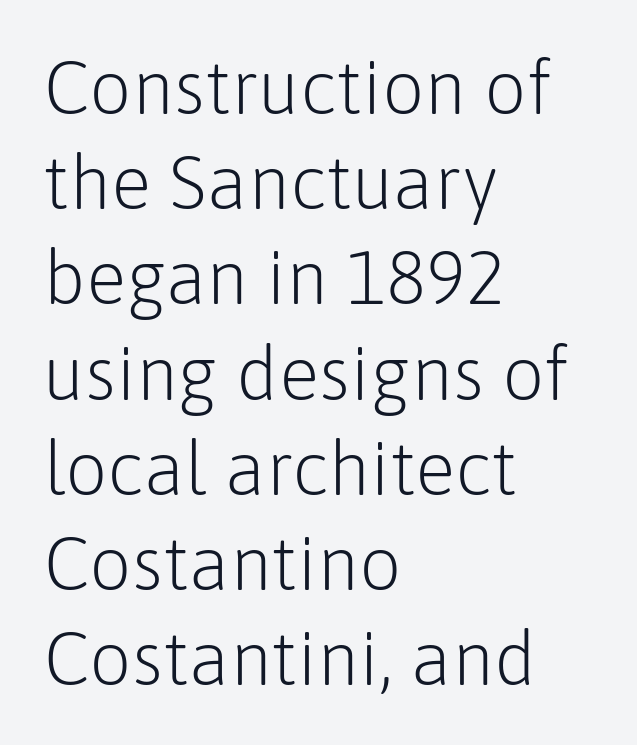
The image shows 75 px light sans-serif type, upright; set left-aligned, normal line spacing (1.27x), normal letter spacing, not underlined; low stroke contrast and a medium x-height.
